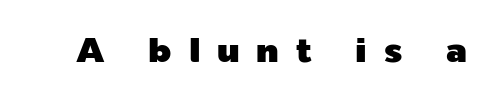
The image shows 35 px sans-serif type, upright; set unusually wide letter spacing (+0.48 em), not underlined; a medium x-height.
